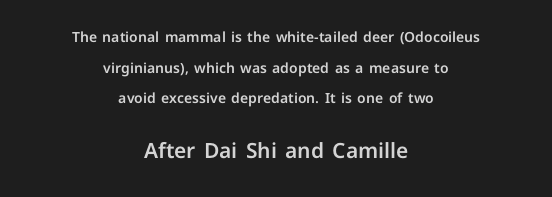
{"italic": "no", "underline": "no", "align": "center", "line_spacing": "loose", "line_spacing_ratio": 2.18, "letter_spacing": "normal", "letter_spacing_em": 0.0, "larger_block": "second", "size_ratio": 1.5, "glyph_px": 21}
